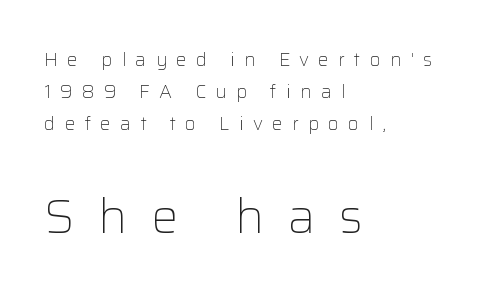
This layout puts the modest block above and the oversized block below. Vertically, the passage feels balanced, rows spaced as you'd expect. Ordinary non-slanted type is in use. Anything drawn beneath the words? Only blank space. Each letter keeps its own natural width here, so spacing adapts to shape. No letter is thick-stroked: the sample isn't bold.
